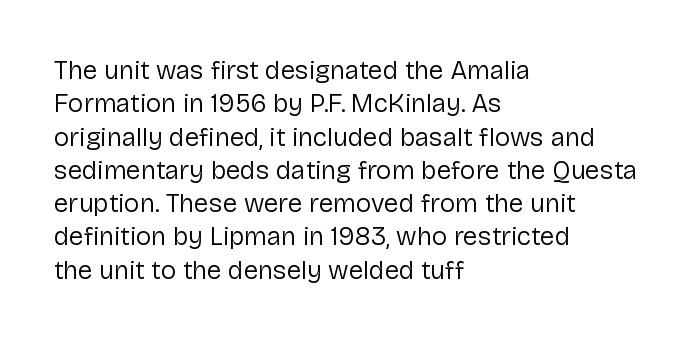
Compared with typical paragraphs, the rows here are spaced about the same. The letters stand straight up with perfectly vertical stems. Short and long lines alike share a common starting point at left. Is the stroke heavy? The answer is a plain regular-or-lighter. In terms of letterspacing, this is plain default setting. Just letters on the line, the space beneath them empty.
